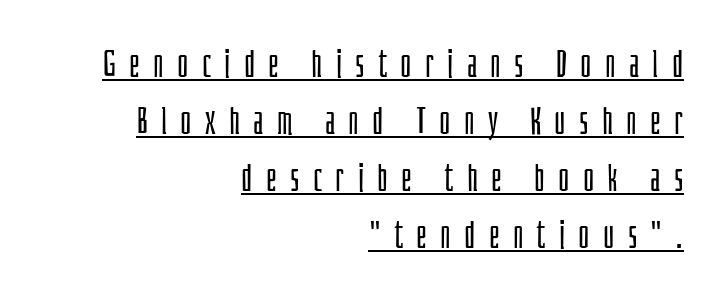
The image shows 38 px light, condensed sans-serif type, upright; set right-aligned, normal line spacing (1.5x), unusually wide letter spacing (+0.35 em), underlined; low stroke contrast and a large x-height.
